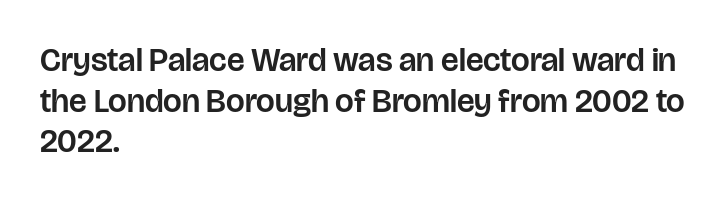
Q: Is the text italic (slanted)? A: No, it is upright.
Q: Is the typeface a serif or a sans-serif typeface? A: Sans-serif.
Q: Is the text underlined? A: No.
Q: How is the paragraph aligned? A: Left-aligned.
Q: Is the spacing between letters normal or unusually wide? A: Normal.
Q: Width (condensed, normal, or wide)? A: Normal.
Q: Stroke contrast? A: Low.
Q: x-height? A: Large.
Q: Monospaced? A: No.
